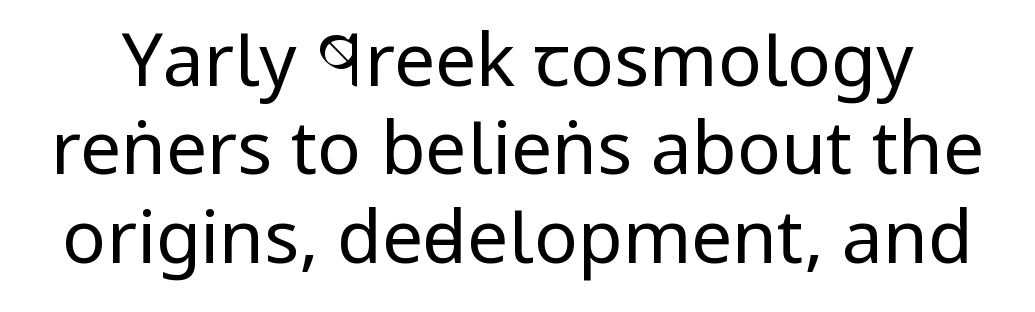
{"serif": "no", "italic": "no", "bold": "no", "weight": "regular", "width": "condensed", "stroke_contrast": "low", "x_height": "large", "monospaced": "no", "underline": "no", "line_spacing_ratio": 1.21, "letter_spacing": "normal", "letter_spacing_em": 0.0, "glyph_px": 73}
